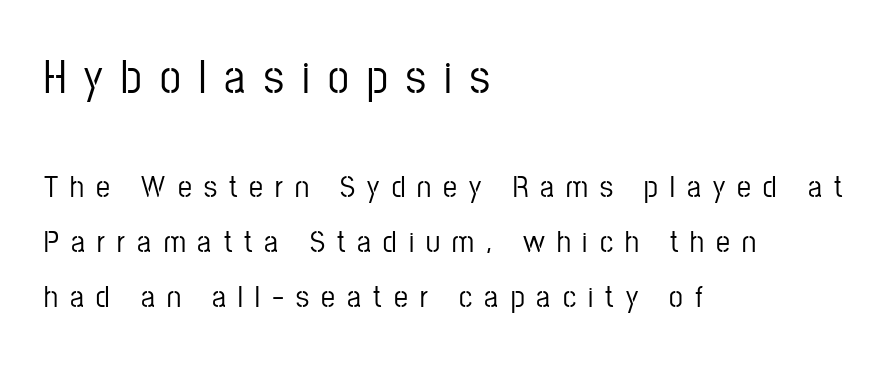
This sample is left-justified, so line endings fall wherever the words run out. Underline: absent. Examine the stroke ends and you'll find no serifs. Proportional: the letters do not fall into vertical columns.
